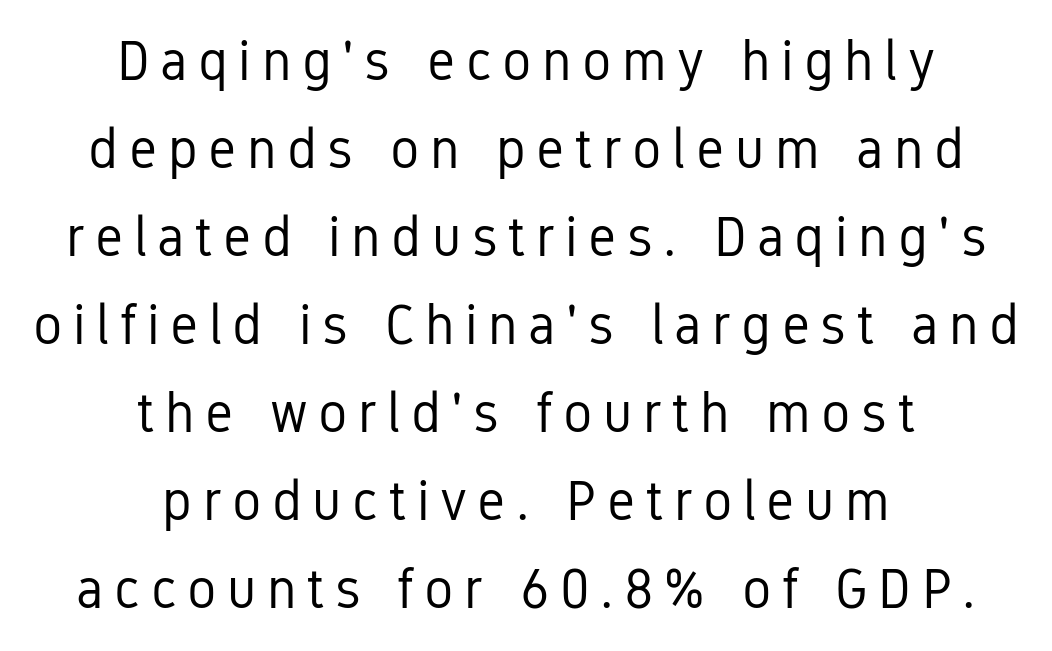
Does the lettering tilt? It doesn't — this is upright. Compared with a typical body face, this is equally light or lighter still. Each new line begins a customary step beneath the previous one. This sample uses a sans-serif face.
